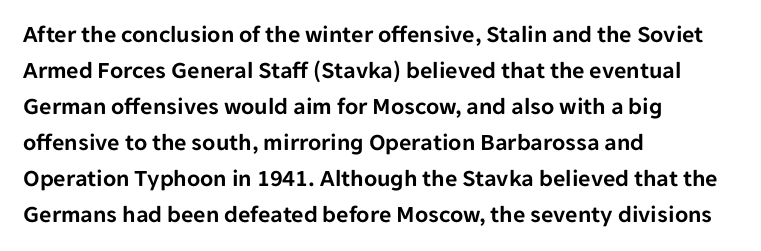
The image shows 24 px text type, upright; set left-aligned, normal line spacing (1.5x), normal letter spacing, not underlined.
